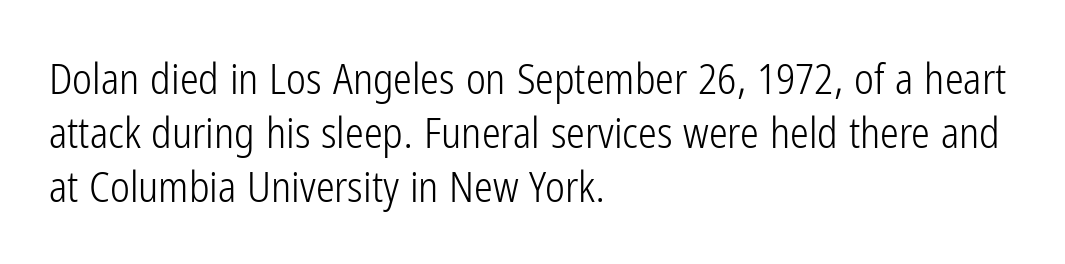
The image shows 42 px light, condensed sans-serif type, upright; set left-aligned, normal line spacing (1.28x), normal letter spacing, not underlined; low stroke contrast and a medium x-height.
